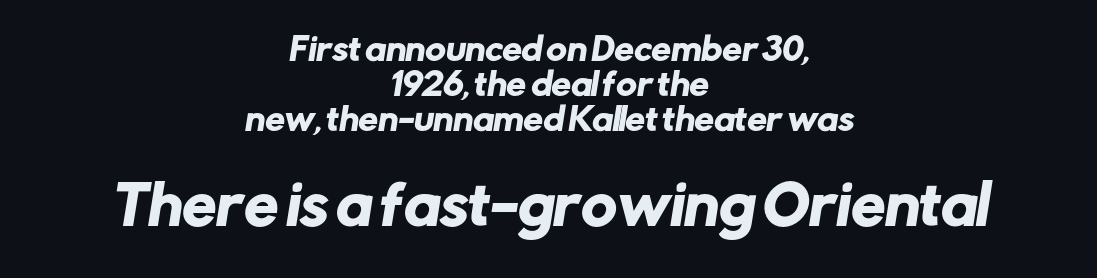
The image shows 54 px sans-serif type; set centered, tight line spacing (1.13x), normal letter spacing, not underlined; the second (bottom) block is 1.74x larger; low stroke contrast and a medium x-height.
